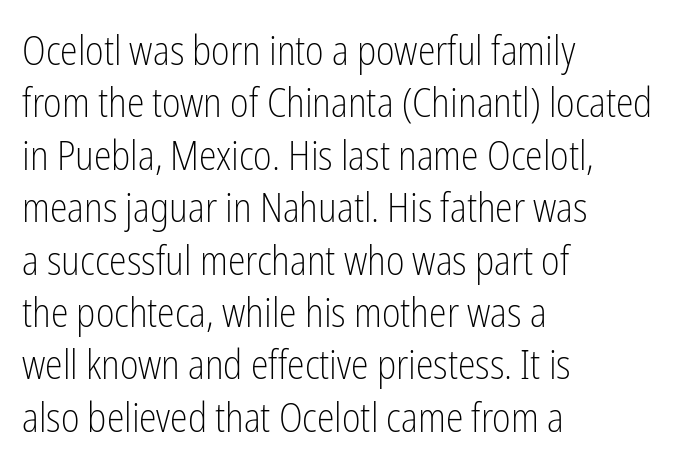
{"serif": "no", "italic": "no", "bold": "no", "weight": "light", "width": "condensed", "stroke_contrast": "low", "x_height": "medium", "monospaced": "no", "underline": "no", "align": "left", "line_spacing": "normal", "line_spacing_ratio": 1.31, "letter_spacing": "normal", "letter_spacing_em": 0.0, "glyph_px": 40}
